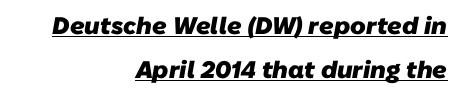
The image shows 24 px bold type; set right-aligned, line spacing 1.84x, normal letter spacing, underlined.
